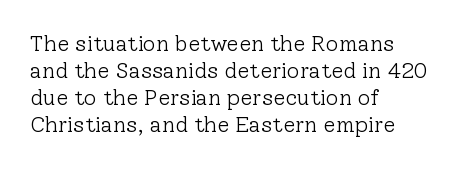
Beneath every word, the page is bare. The lettering holds an erect, upright posture throughout. Caption: face not bold, strokes unweighted. The gaps between neighbouring characters are ordinary and unremarkable.
